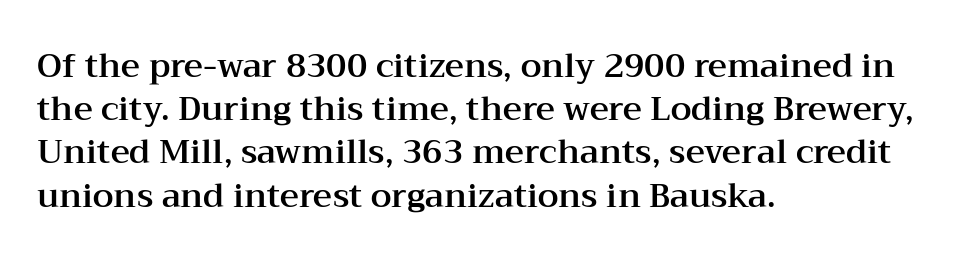
Q: Is the text italic (slanted)? A: No, it is upright.
Q: Is the typeface a serif or a sans-serif typeface? A: Serif.
Q: Is the text underlined? A: No.
Q: How is the paragraph aligned? A: Left-aligned.
Q: Is the spacing between letters normal or unusually wide? A: Normal.
Q: Is the spacing between lines tight, normal or loose? A: Normal.
Q: Width (condensed, normal, or wide)? A: Wide.
Q: Stroke contrast? A: Medium.
Q: x-height? A: Medium.
Q: Monospaced? A: No.
